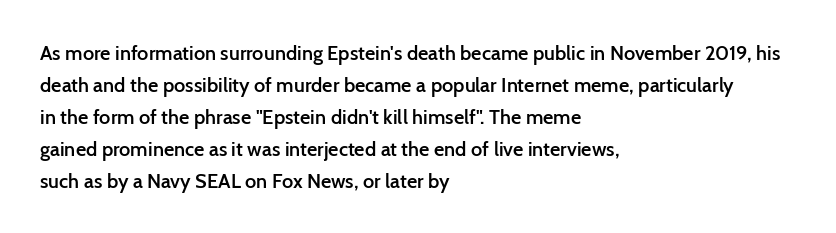
The image shows 20 px text type, upright; set left-aligned, normal line spacing (1.6x), normal letter spacing, not underlined.
